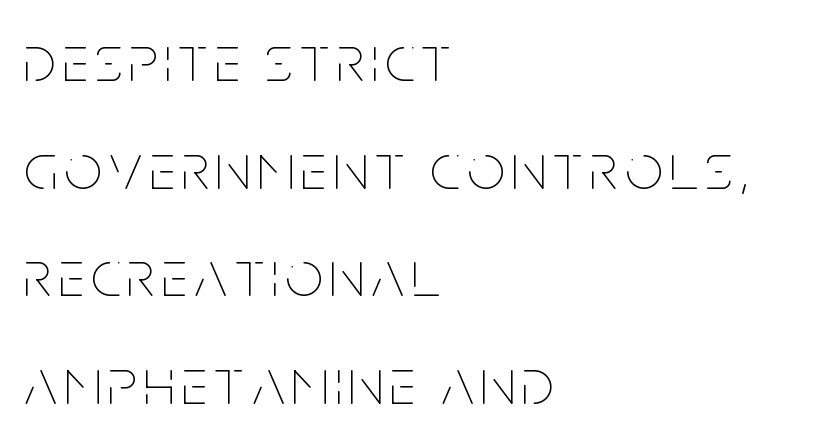
Regarding leading, the lines here are spaced in the standard way. The face used here is proportionally spaced, like ordinary book or web type. Stroke mass is kept to a normal reading level or below. A typesetter would mark this as roman, not italic.
